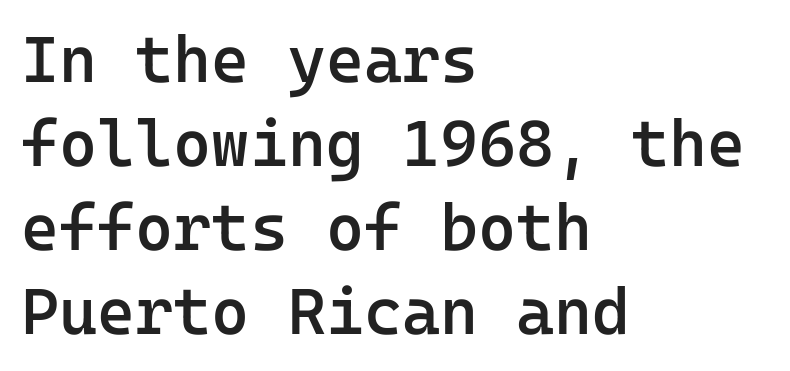
The image shows 65 px semibold sans-serif type, upright, monospaced; set left-aligned, normal line spacing (1.29x), normal letter spacing, not underlined; low stroke contrast and a medium x-height.
